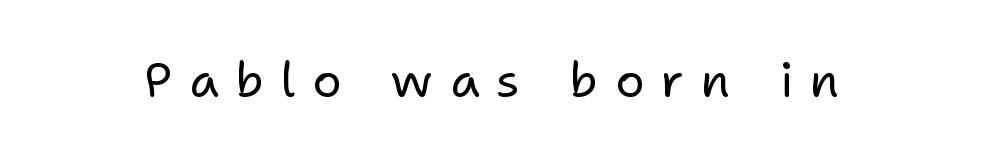
Q: Is the text bold? A: No.
Q: Is the text italic (slanted)? A: No, it is upright.
Q: Is the typeface a serif or a sans-serif typeface? A: Sans-serif.
Q: Is the text underlined? A: No.
Q: Is the spacing between letters normal or unusually wide? A: Unusually wide.
Q: Width (condensed, normal, or wide)? A: Normal.
Q: Stroke contrast? A: Low.
Q: x-height? A: Medium.
Q: Monospaced? A: No.
